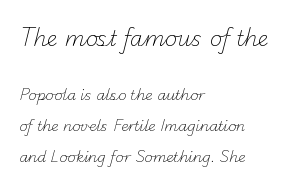
Nobody touched the tracking dial on this one. The face used here appears at its bigger size in the upper chunk. Weight: in the light-to-regular range. Notice how the passage keeps a crisp vertical edge on the left only. Is there much room between lines? Yes — plenty of vertical air separates them.
